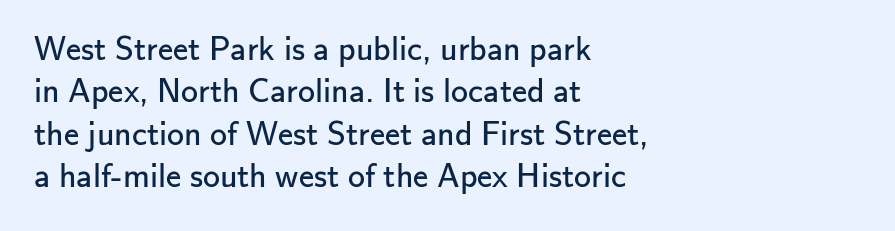
The image shows 34 px regular-weight sans-serif type, upright; set left-aligned, normal line spacing (1.25x), normal letter spacing, not underlined; low stroke contrast and a small x-height.
